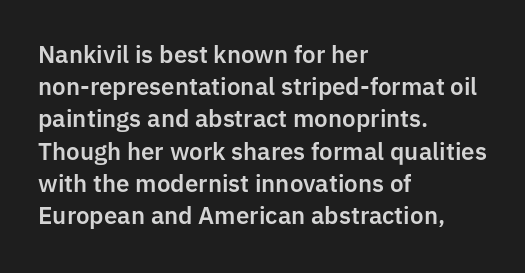
The image shows 23 px text type, upright; set left-aligned, normal line spacing (1.4x), normal letter spacing, not underlined.
